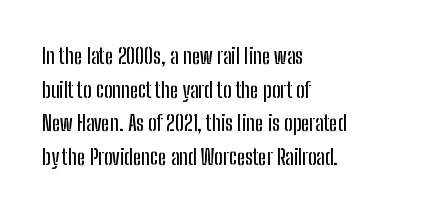
The image shows 22 px text type, upright; set left-aligned, normal line spacing (1.53x), normal letter spacing, not underlined.
